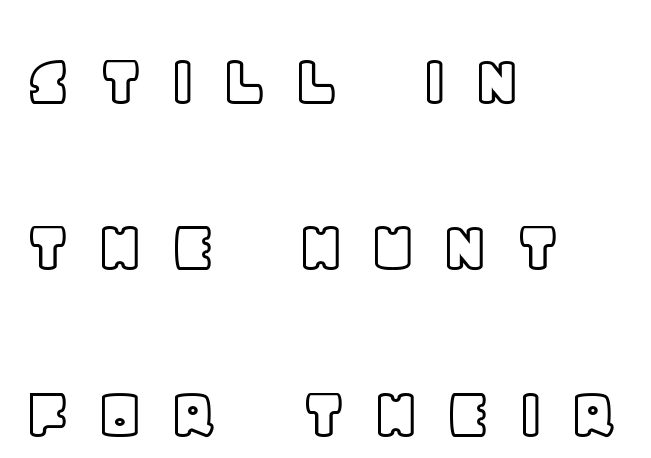
{"italic": "no", "width": "normal", "x_height": "large", "monospaced": "no", "underline": "no", "align": "left", "line_spacing": "loose", "line_spacing_ratio": 2.16, "letter_spacing": "wide", "letter_spacing_em": 0.32, "glyph_px": 77}
